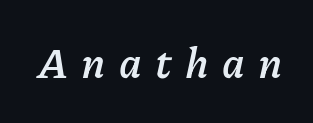
The image shows 42 px semibold type, italic (leaning right); set unusually wide letter spacing (+0.31 em), not underlined; low stroke contrast and a medium x-height.
